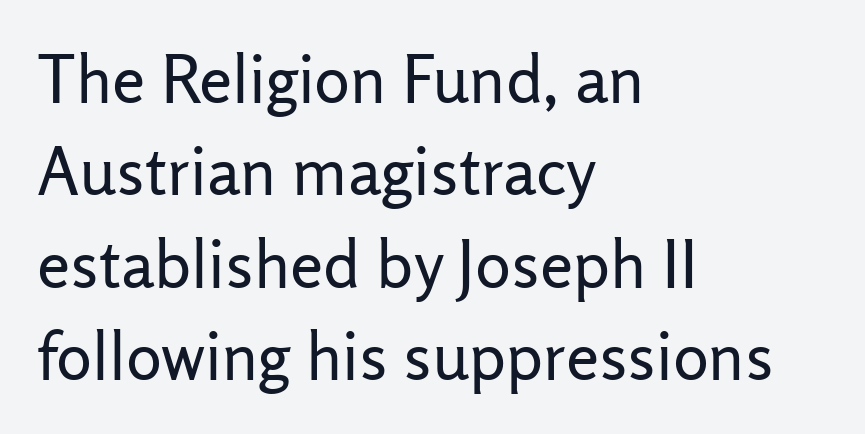
Q: Is the text bold? A: No.
Q: Is the text italic (slanted)? A: No, it is upright.
Q: Is the typeface a serif or a sans-serif typeface? A: Sans-serif.
Q: Is the text underlined? A: No.
Q: How is the paragraph aligned? A: Left-aligned.
Q: Is the spacing between letters normal or unusually wide? A: Normal.
Q: Is the spacing between lines tight, normal or loose? A: Normal.
Q: Width (condensed, normal, or wide)? A: Normal.
Q: Stroke contrast? A: Low.
Q: x-height? A: Medium.
Q: Monospaced? A: No.
